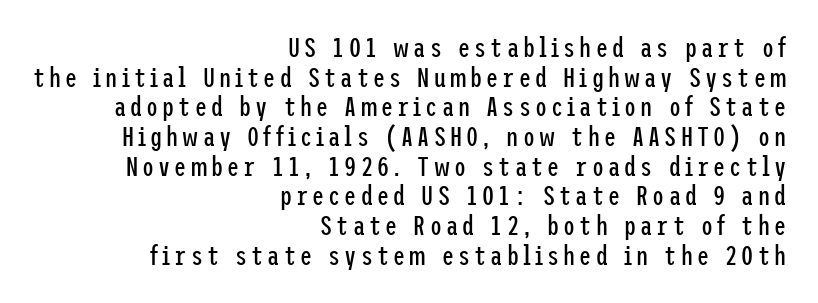
{"italic": "no", "bold": "no", "underline": "no", "align": "right", "line_spacing": "tight", "line_spacing_ratio": 1.1, "glyph_px": 27}
